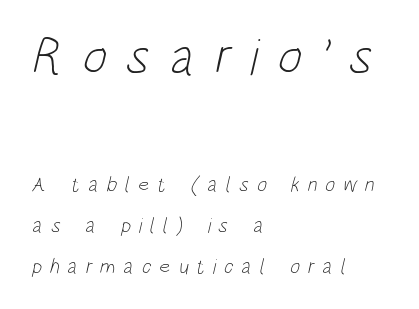
The image shows 52 px light, condensed sans-serif type; set left-aligned, loose line spacing (1.95x), unusually wide letter spacing (+0.37 em), not underlined; the first (top) block is 2.48x larger; low stroke contrast and a large x-height.
